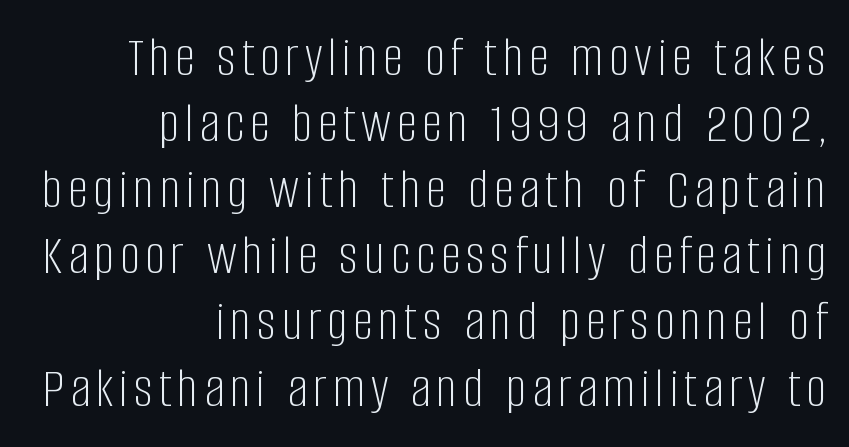
{"serif": "no", "italic": "no", "bold": "no", "weight": "light", "width": "condensed", "stroke_contrast": "low", "x_height": "large", "monospaced": "no", "underline": "no", "align": "right", "line_spacing_ratio": 1.16, "glyph_px": 57}
